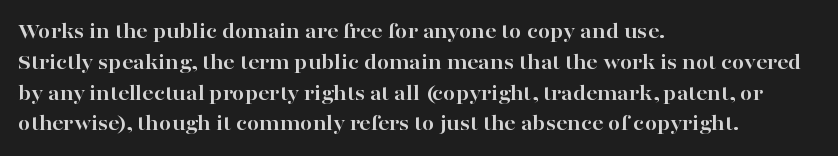
The image shows 22 px bold type, upright; set left-aligned, normal line spacing (1.4x), normal letter spacing, not underlined.
